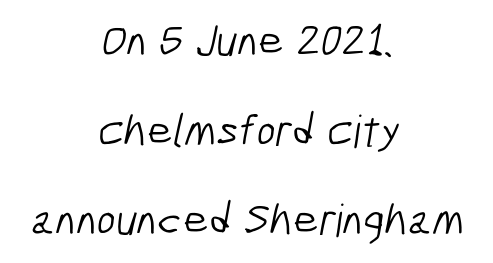
Q: Is the text bold? A: No.
Q: Is the typeface a serif or a sans-serif typeface? A: Sans-serif.
Q: Is the text underlined? A: No.
Q: How is the paragraph aligned? A: Centered.
Q: Is the spacing between letters normal or unusually wide? A: Normal.
Q: Is the spacing between lines tight, normal or loose? A: Loose.
Q: Width (condensed, normal, or wide)? A: Condensed.
Q: Stroke contrast? A: Low.
Q: x-height? A: Medium.
Q: Monospaced? A: No.
